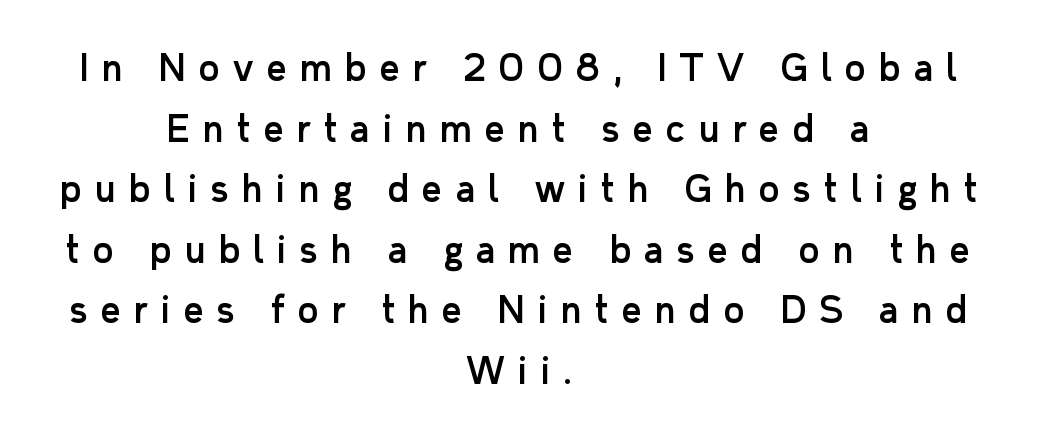
Notice how the passage keeps no hard edge, just a central spine. The words here are not underlined. Does the type have serifs? No, each stem ends abruptly. The face used here is proportionally spaced, like ordinary book or web type.
